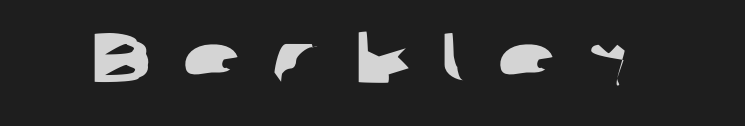
The image shows 71 px wide sans-serif type; set unusually wide letter spacing (+0.4 em), not underlined; low stroke contrast and a medium x-height.
